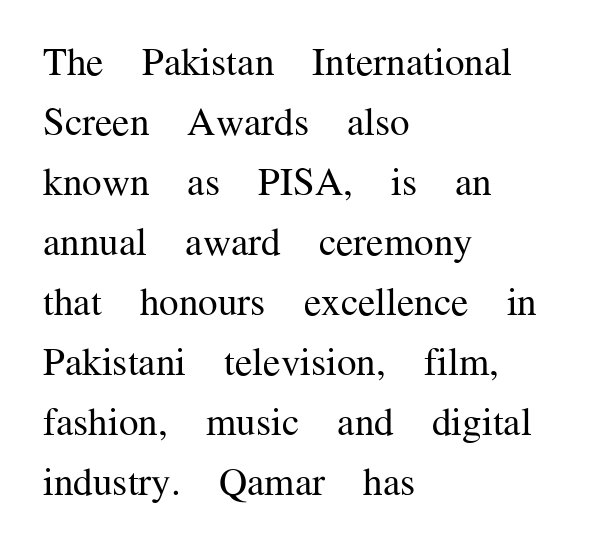
The image shows 39 px regular-weight serif type, upright; set left-aligned, normal line spacing (1.54x), normal letter spacing, not underlined; medium stroke contrast and a medium x-height.
